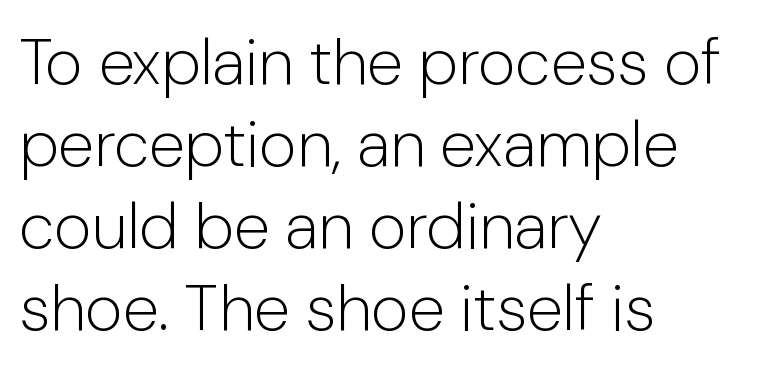
The image shows 65 px light sans-serif type, upright; set left-aligned, normal line spacing (1.26x), normal letter spacing, not underlined; low stroke contrast and a medium x-height.
